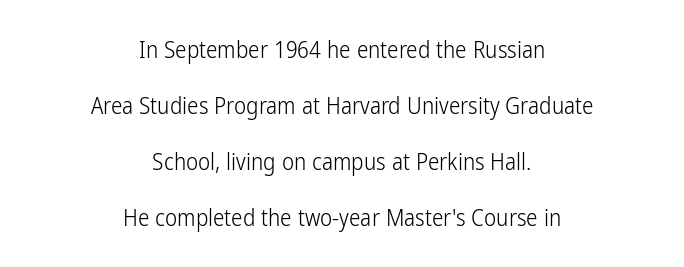
Q: Is the text bold? A: No.
Q: Is the text italic (slanted)? A: No, it is upright.
Q: Is the text underlined? A: No.
Q: How is the paragraph aligned? A: Centered.
Q: Is the spacing between letters normal or unusually wide? A: Normal.
Q: Is the spacing between lines tight, normal or loose? A: Loose.
